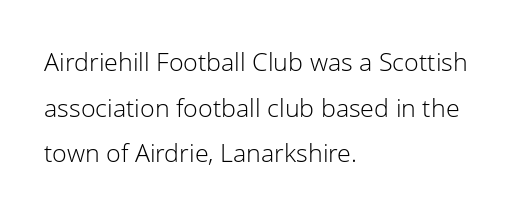
The image shows 25 px text type, upright; set left-aligned, line spacing 1.83x, normal letter spacing, not underlined.
